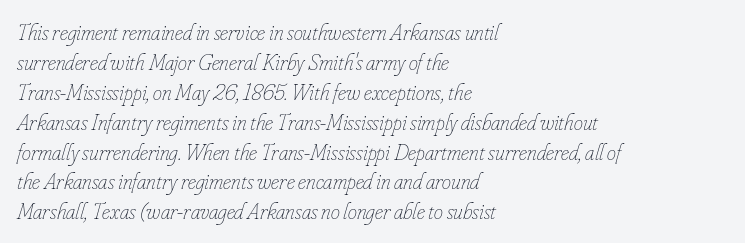
Q: Is the text bold? A: No.
Q: Is the text italic (slanted)? A: Yes, it leans right by about 16 degrees.
Q: Is the text underlined? A: No.
Q: How is the paragraph aligned? A: Left-aligned.
Q: Is the spacing between letters normal or unusually wide? A: Normal.
Q: Is the spacing between lines tight, normal or loose? A: Normal.
